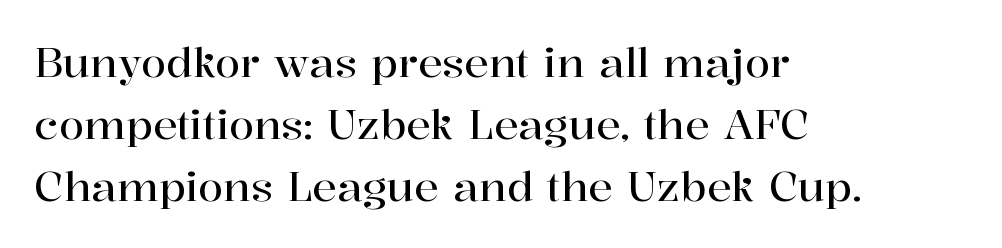
Posture: upright roman. The letters sit at their default tracking, neither squeezed nor spread. Reading down the block, your eye returns to a fixed left position each line. Observe the serifs anchoring each vertical stroke in this sample.
